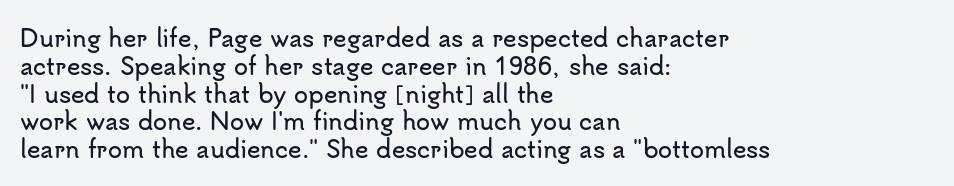
Q: Is the text italic (slanted)? A: No, it is upright.
Q: Is the text underlined? A: No.
Q: How is the paragraph aligned? A: Left-aligned.
Q: Is the spacing between letters normal or unusually wide? A: Normal.
